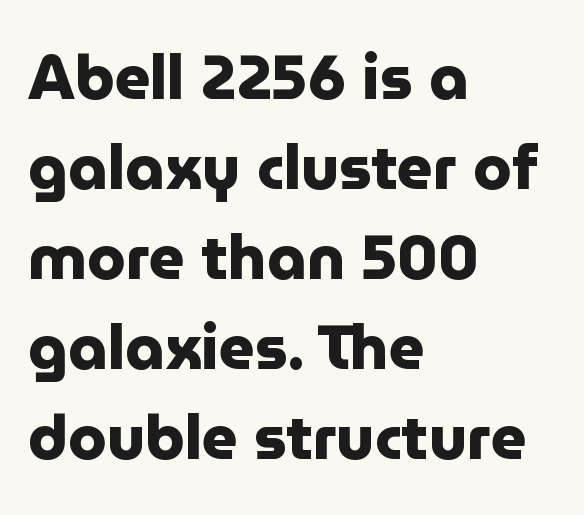
The designer left line spacing at the default. The lines in this sample share a left origin and differ only in where they stop. Does the weight exceed regular? Yes, all the way to bold. A typesetter would label this face a sans.
